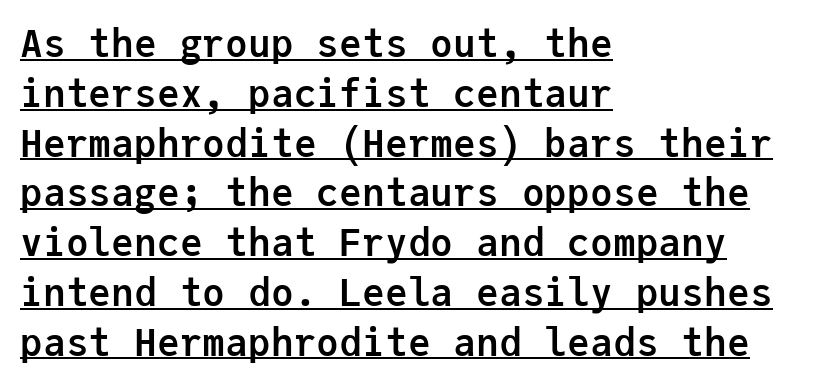
A full-strength bold gives these letters their thick strokes. Think of a typewriter: that constant character pitch is what you see here. No extra tracking has been applied to these lines. Whoever set this chose a conventional vertical rhythm.
